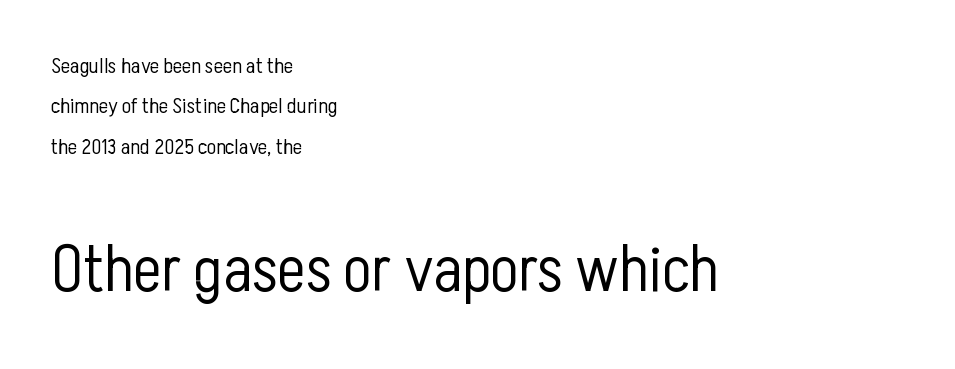
Q: Is the text bold? A: No.
Q: Is the text italic (slanted)? A: No, it is upright.
Q: Is the typeface a serif or a sans-serif typeface? A: Sans-serif.
Q: Is the text underlined? A: No.
Q: How is the paragraph aligned? A: Left-aligned.
Q: Is the spacing between letters normal or unusually wide? A: Normal.
Q: Which block of text is set in a larger size, the first (top) or the second (bottom)? A: The second (bottom) one.
Q: Width (condensed, normal, or wide)? A: Condensed.
Q: Stroke contrast? A: Low.
Q: x-height? A: Medium.
Q: Monospaced? A: No.
